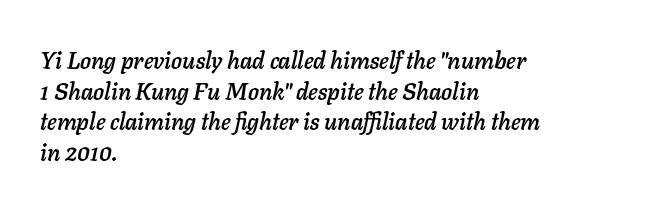
{"italic": "yes", "lean": "right", "slant_degrees": 11, "underline": "no", "align": "left", "line_spacing": "normal", "line_spacing_ratio": 1.33, "letter_spacing": "normal", "letter_spacing_em": 0.0, "glyph_px": 23}
